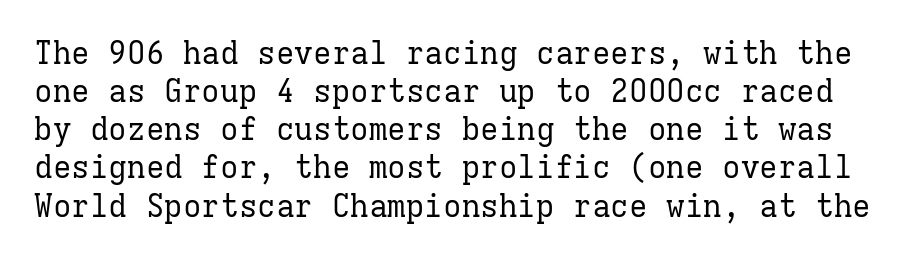
{"serif": "yes", "italic": "no", "bold": "no", "weight": "regular", "width": "normal", "stroke_contrast": "low", "x_height": "medium", "monospaced": "yes", "underline": "no", "line_spacing_ratio": 1.23, "letter_spacing": "normal", "letter_spacing_em": 0.0, "glyph_px": 31}
